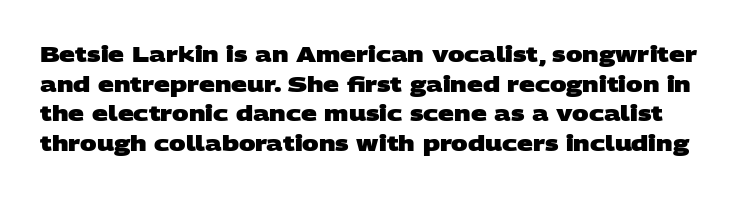
Q: Is the text bold? A: Yes.
Q: Is the text underlined? A: No.
Q: Is the spacing between letters normal or unusually wide? A: Normal.
Q: Is the spacing between lines tight, normal or loose? A: Normal.
